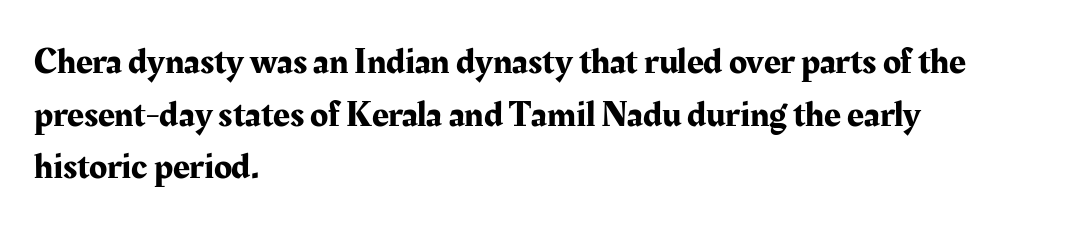
Q: Is the text italic (slanted)? A: No, it is upright.
Q: Is the typeface a serif or a sans-serif typeface? A: Serif.
Q: Is the text underlined? A: No.
Q: How is the paragraph aligned? A: Left-aligned.
Q: Is the spacing between letters normal or unusually wide? A: Normal.
Q: Is the spacing between lines tight, normal or loose? A: Normal.
Q: Width (condensed, normal, or wide)? A: Normal.
Q: Stroke contrast? A: Medium.
Q: x-height? A: Medium.
Q: Monospaced? A: No.
